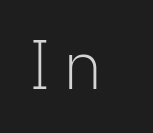
The image shows 66 px light sans-serif type, upright; set not underlined; low stroke contrast and a medium x-height.
